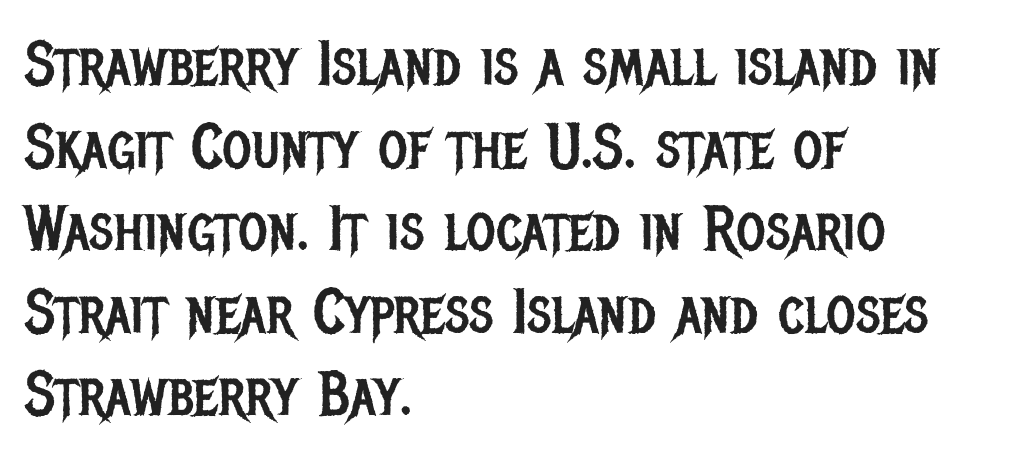
Q: Is the text bold? A: No.
Q: Is the text italic (slanted)? A: No, it is upright.
Q: Is the typeface a serif or a sans-serif typeface? A: Sans-serif.
Q: Is the text underlined? A: No.
Q: How is the paragraph aligned? A: Left-aligned.
Q: Is the spacing between letters normal or unusually wide? A: Normal.
Q: Is the spacing between lines tight, normal or loose? A: Normal.
Q: Width (condensed, normal, or wide)? A: Condensed.
Q: Stroke contrast? A: Low.
Q: x-height? A: Large.
Q: Monospaced? A: No.
